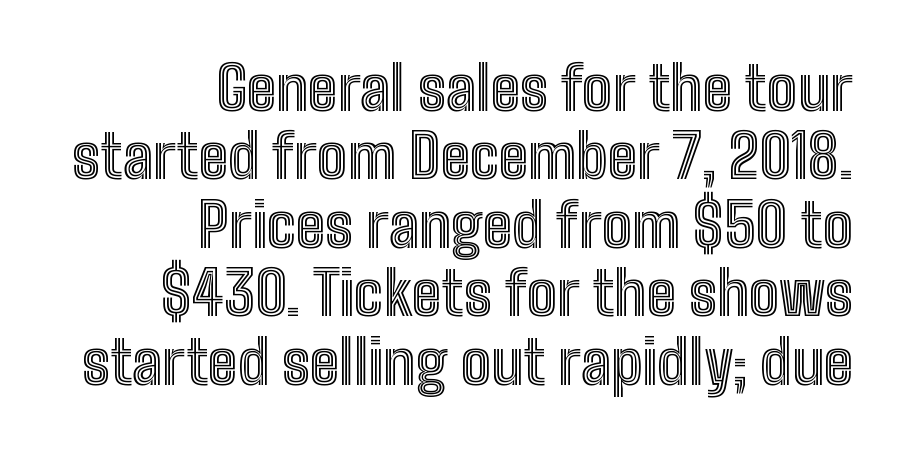
The space directly below the letters is spotless. Here the designer chose a conventional face with non-uniform glyph widths. These lines huddle together more closely than default settings would place them. Line endings align vertically; line beginnings do not. Standard letterfit; no display-style spreading of the glyphs. Characters remain perfectly vertical along every line.
